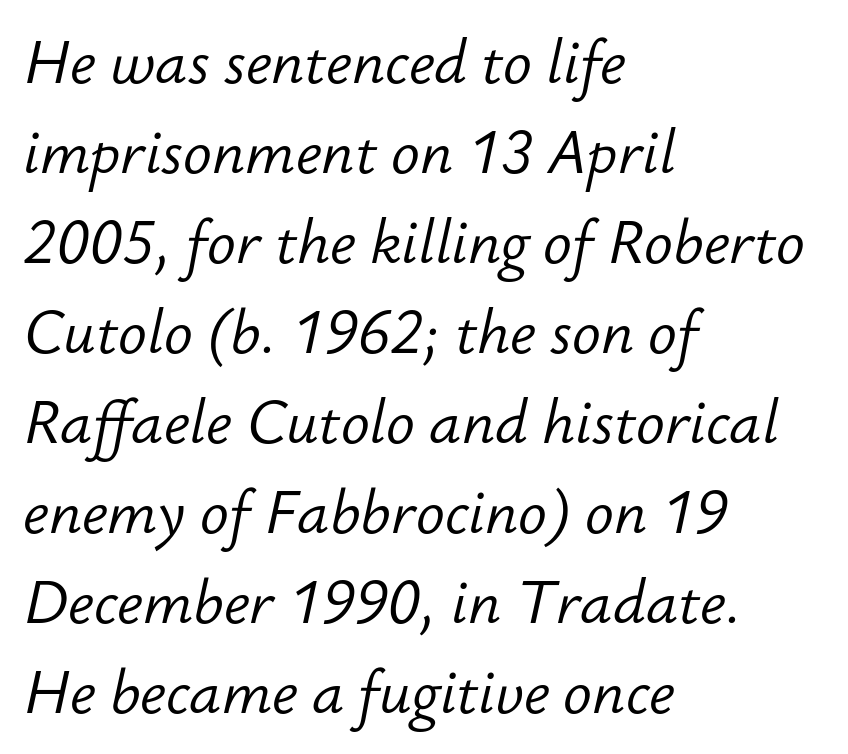
The gap between lines stays unmarked. Style check: oblique. Think of a printed novel: that variable character pitch is what you see here. Does extra space separate the letters? No, they use regular spacing. Normally led — the rows are evenly, conventionally spaced.
